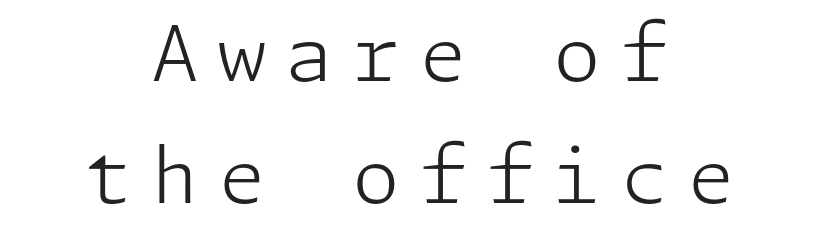
The image shows 77 px light sans-serif type, upright; set centered, normal line spacing (1.58x), unusually wide letter spacing (+0.25 em), not underlined; low stroke contrast and a medium x-height.
